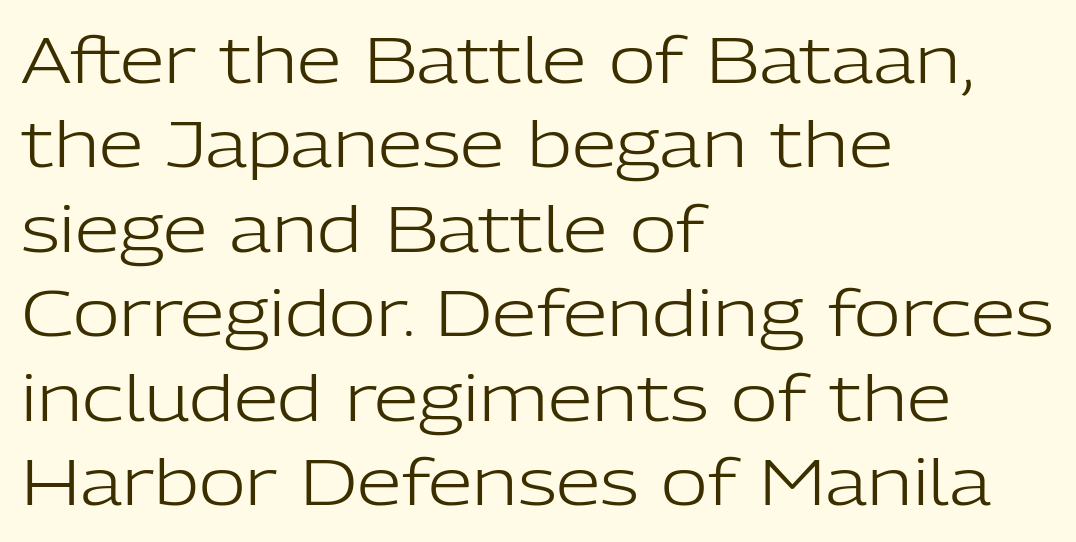
Characters follow at the spacing the type designer built in. No extra ink here — the face is not bold. This sample is left-justified, so line endings fall wherever the words run out. A clean baseline with only descenders dipping below it.
